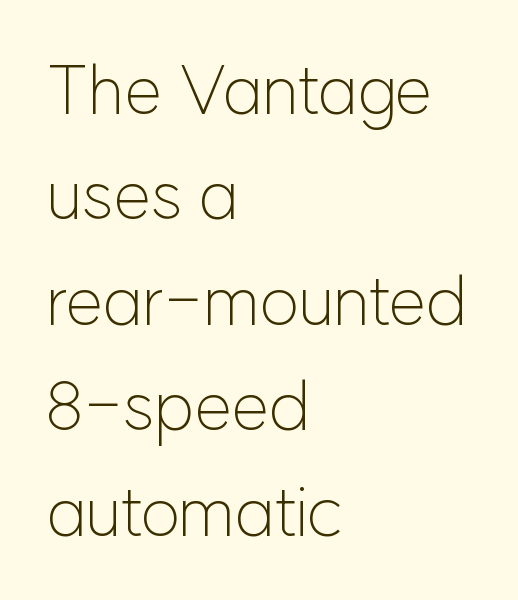
The image shows 68 px light sans-serif type, upright; set left-aligned, normal line spacing (1.55x), normal letter spacing, not underlined; low stroke contrast and a medium x-height.
